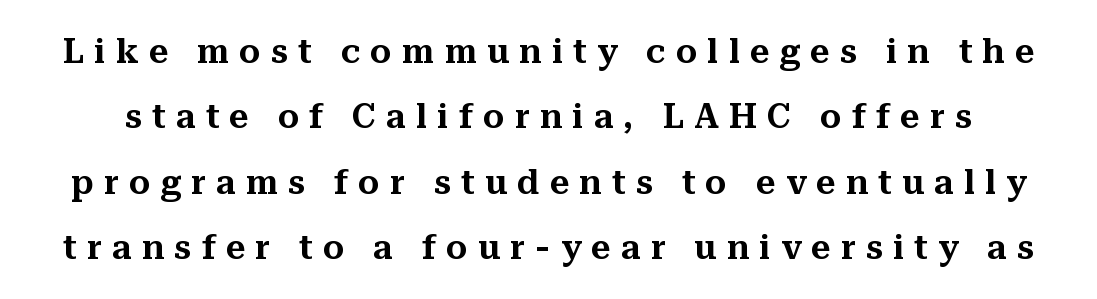
Q: Is the text italic (slanted)? A: No, it is upright.
Q: Is the typeface a serif or a sans-serif typeface? A: Serif.
Q: Is the text underlined? A: No.
Q: Is the spacing between letters normal or unusually wide? A: Unusually wide.
Q: Is the spacing between lines tight, normal or loose? A: Loose.
Q: Width (condensed, normal, or wide)? A: Normal.
Q: Stroke contrast? A: Medium.
Q: x-height? A: Medium.
Q: Monospaced? A: No.
